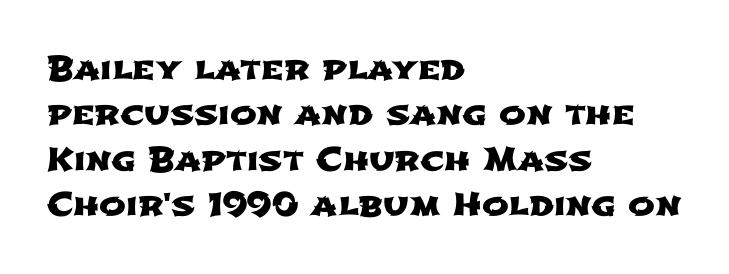
Q: Is the typeface a serif or a sans-serif typeface? A: Sans-serif.
Q: Is the text underlined? A: No.
Q: How is the paragraph aligned? A: Left-aligned.
Q: Is the spacing between letters normal or unusually wide? A: Normal.
Q: Is the spacing between lines tight, normal or loose? A: Normal.
Q: Width (condensed, normal, or wide)? A: Wide.
Q: Stroke contrast? A: Low.
Q: x-height? A: Medium.
Q: Monospaced? A: No.
